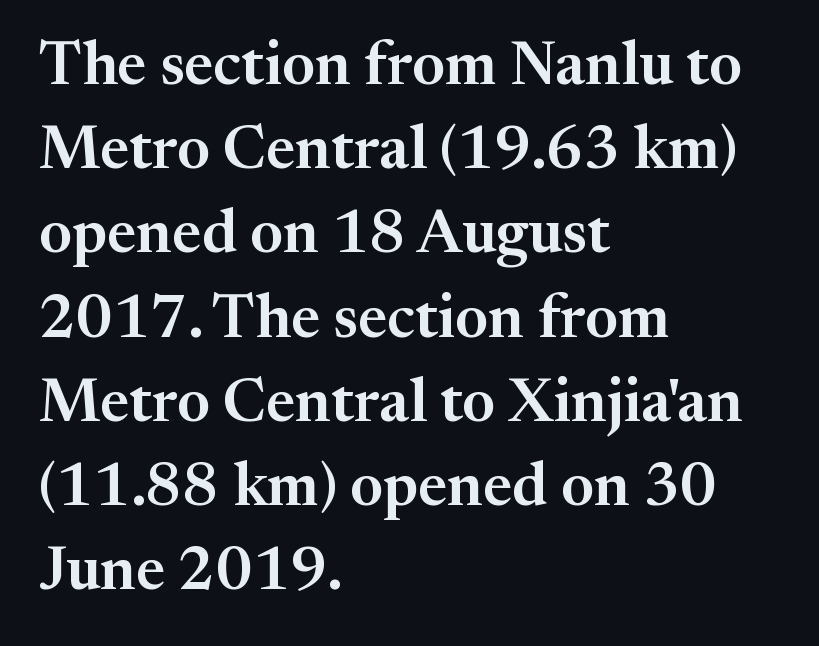
{"serif": "yes", "italic": "no", "width": "normal", "stroke_contrast": "medium", "x_height": "medium", "monospaced": "no", "underline": "no", "align": "left", "line_spacing": "normal", "line_spacing_ratio": 1.38, "letter_spacing": "normal", "letter_spacing_em": 0.0, "glyph_px": 61}
